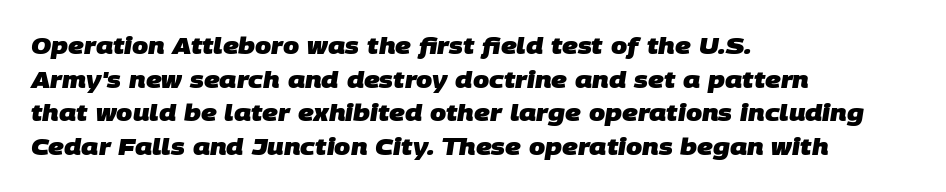
The vertical gap from one line to the next is medium. You could call the tracking neutral — neither tight nor loose. Its strokes are broad and dark, the hallmark of bold type. Only glyphs here, with clear space below each row.
